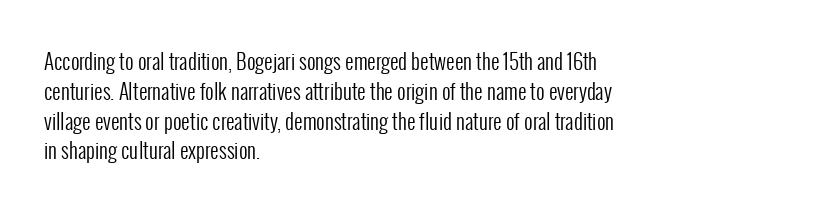
The image shows 21 px text type, upright; set left-aligned, normal line spacing (1.42x), normal letter spacing, not underlined.
